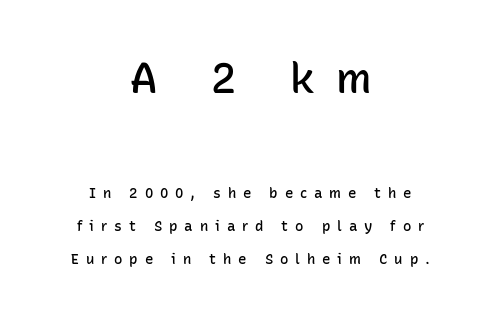
{"serif": "no", "italic": "no", "bold": "semi", "weight": "semibold", "width": "normal", "stroke_contrast": "low", "x_height": "medium", "monospaced": "no", "underline": "no", "align": "center", "line_spacing": "loose", "line_spacing_ratio": 2.33, "letter_spacing": "wide", "letter_spacing_em": 0.49, "larger_block": "first", "size_ratio": 3.0, "glyph_px": 42}
